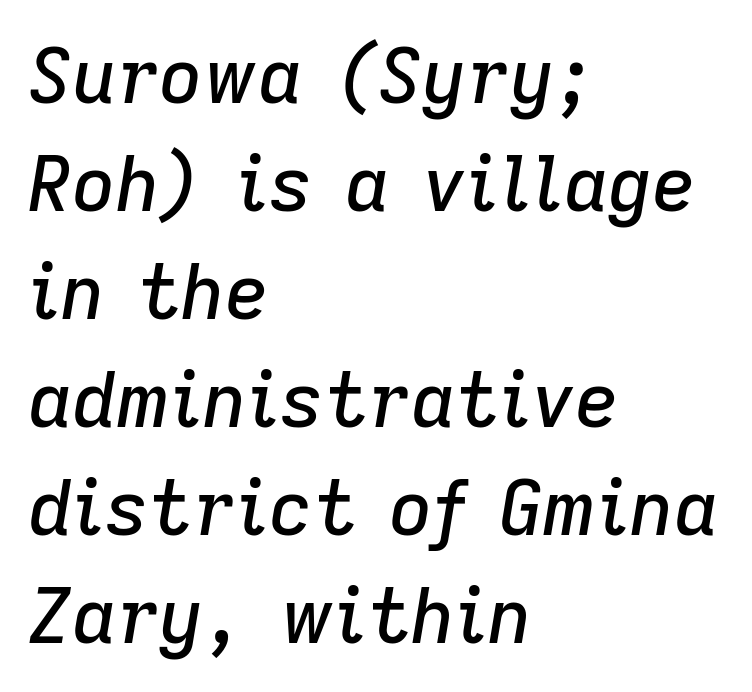
{"italic": "yes", "lean": "right", "slant_degrees": 9, "width": "normal", "stroke_contrast": "low", "x_height": "medium", "monospaced": "no", "underline": "no", "align": "left", "line_spacing": "normal", "line_spacing_ratio": 1.42, "letter_spacing": "normal", "letter_spacing_em": 0.0, "glyph_px": 76}
